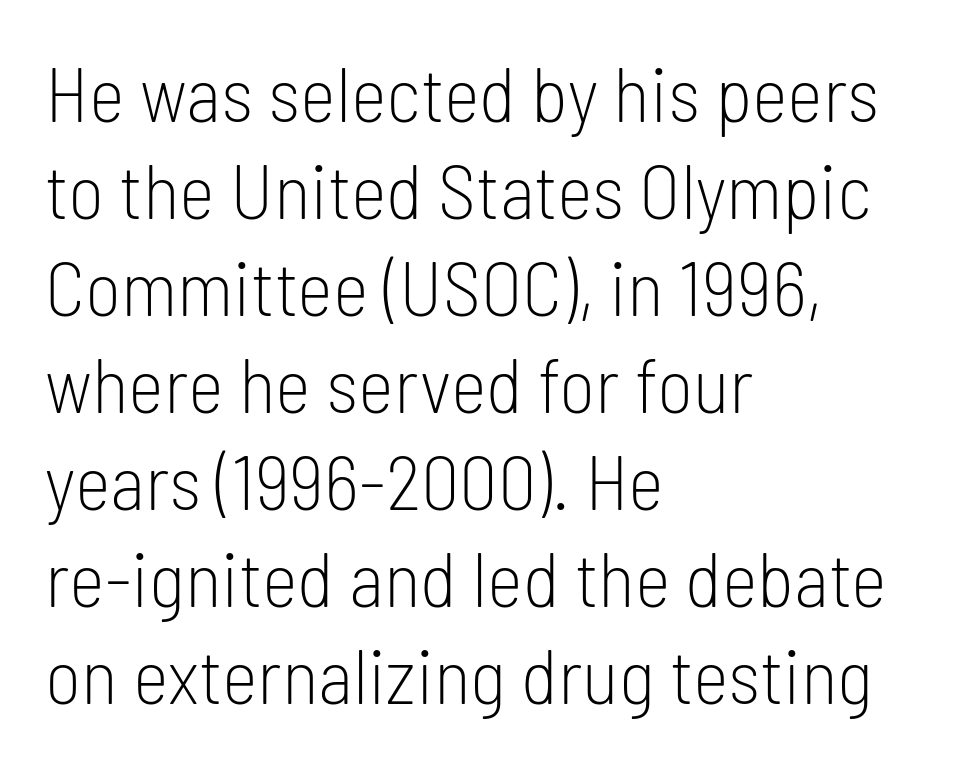
Stem width sits at or under what a default text font uses. Beneath every word, the page is bare. Think of a printed novel: that variable character pitch is what you see here. Each line starts at the same left margin while the right side varies. Nope, not italic — everything's standing straight. The letters sit at their default tracking, neither squeezed nor spread.
